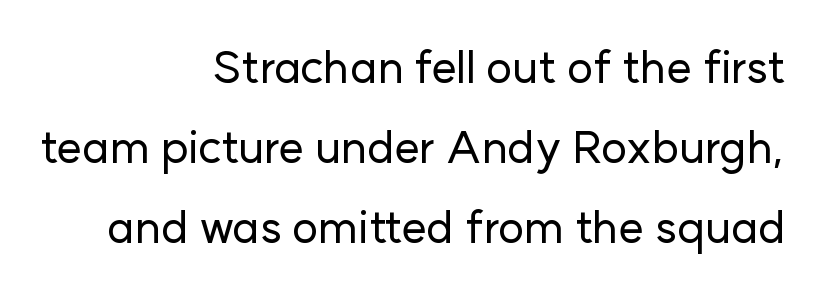
{"serif": "no", "italic": "no", "width": "normal", "stroke_contrast": "low", "x_height": "medium", "monospaced": "no", "underline": "no", "align": "right", "line_spacing_ratio": 1.78, "letter_spacing": "normal", "letter_spacing_em": 0.0, "glyph_px": 45}
